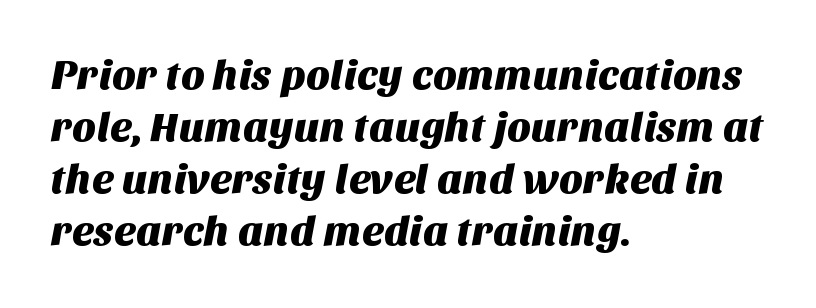
The image shows 41 px sans-serif type; set left-aligned, normal line spacing (1.27x), normal letter spacing, not underlined; medium stroke contrast and a large x-height.
